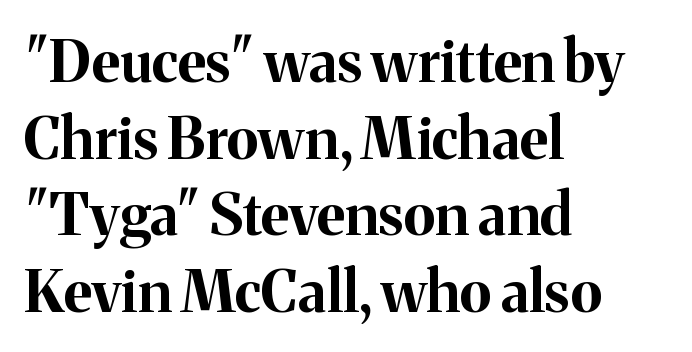
Is this a fixed-width face? No — the glyphs have proportional, varying widths. There is no visible air inserted between adjacent glyphs. The zone under the glyphs is completely vacant. Style check: upright.
